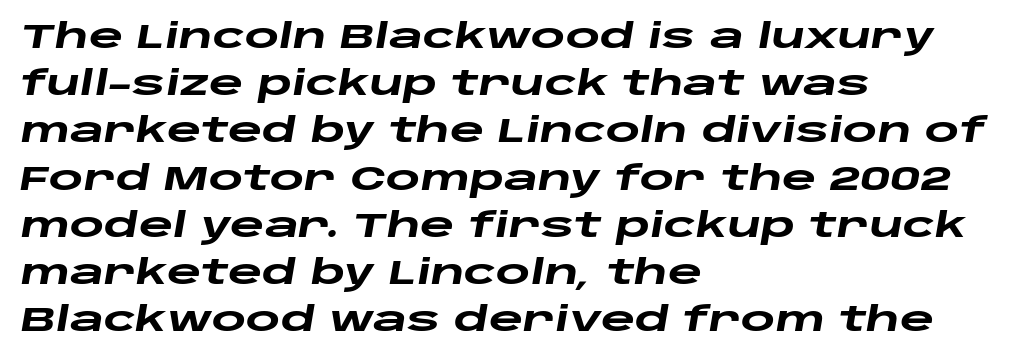
The image shows 33 px heavy, wide type, italic (leaning right); set left-aligned, normal line spacing (1.43x), normal letter spacing, not underlined; low stroke contrast and a large x-height.
